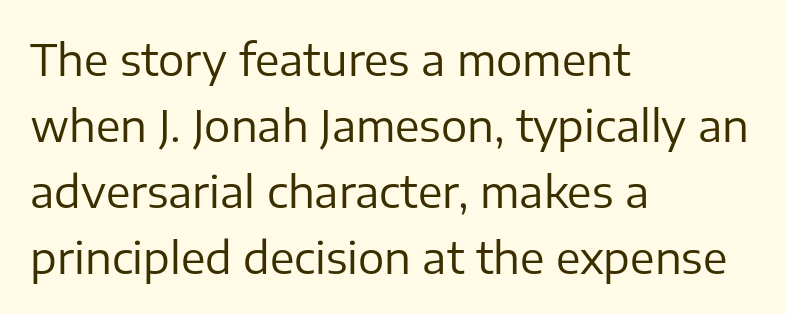
Q: Is the text bold? A: No.
Q: Is the text italic (slanted)? A: No, it is upright.
Q: Is the typeface a serif or a sans-serif typeface? A: Sans-serif.
Q: Is the text underlined? A: No.
Q: How is the paragraph aligned? A: Left-aligned.
Q: Is the spacing between letters normal or unusually wide? A: Normal.
Q: Is the spacing between lines tight, normal or loose? A: Normal.
Q: Width (condensed, normal, or wide)? A: Normal.
Q: Stroke contrast? A: Low.
Q: x-height? A: Medium.
Q: Monospaced? A: No.
